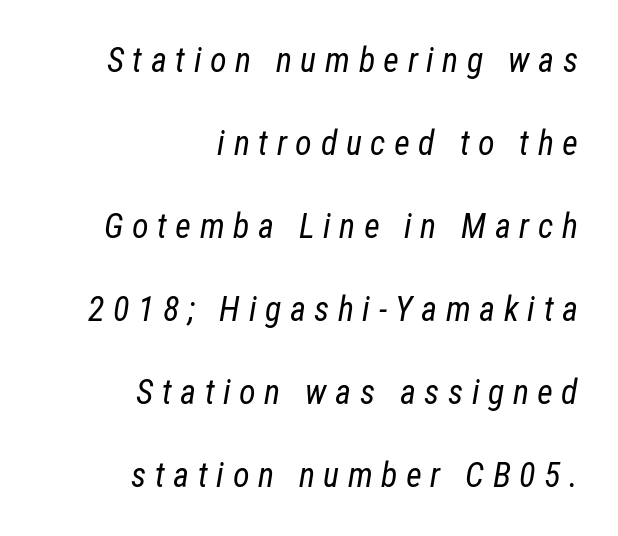
Q: Is the text bold? A: No.
Q: Is the text italic (slanted)? A: Yes, it leans right by about 12 degrees.
Q: Is the text underlined? A: No.
Q: How is the paragraph aligned? A: Right-aligned.
Q: Is the spacing between letters normal or unusually wide? A: Unusually wide.
Q: Is the spacing between lines tight, normal or loose? A: Loose.
Q: Width (condensed, normal, or wide)? A: Condensed.
Q: Stroke contrast? A: Low.
Q: x-height? A: Medium.
Q: Monospaced? A: No.
